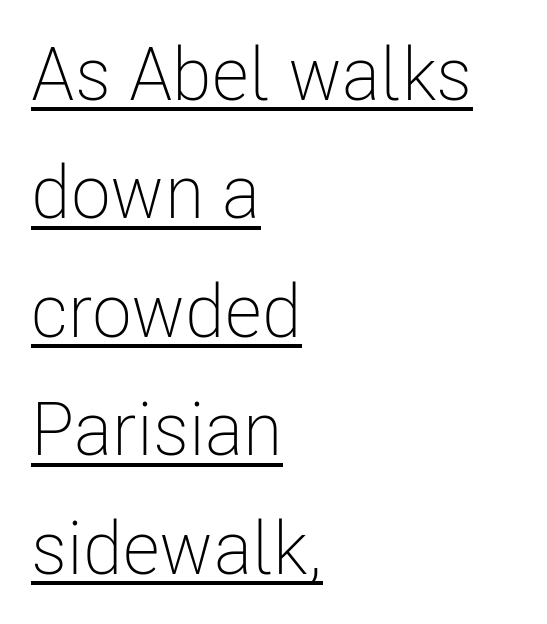
The image shows 74 px light, condensed sans-serif type, upright; set left-aligned, normal line spacing (1.6x), normal letter spacing, underlined; low stroke contrast and a medium x-height.
